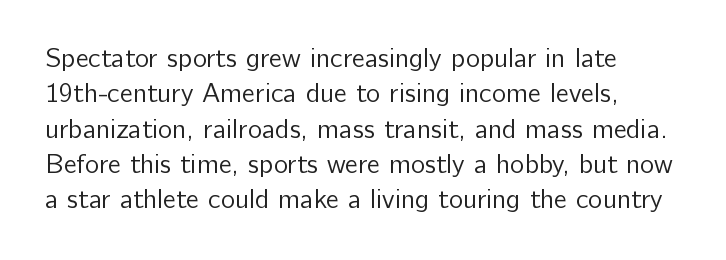
{"italic": "no", "bold": "no", "underline": "no", "align": "left", "line_spacing": "normal", "line_spacing_ratio": 1.31, "letter_spacing": "normal", "letter_spacing_em": 0.0, "glyph_px": 27}
